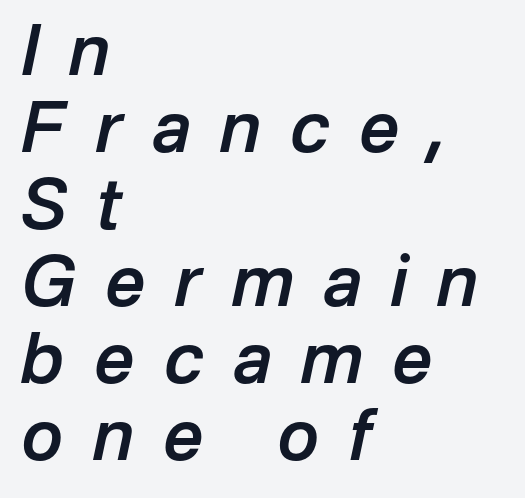
Q: Is the text bold? A: Semi-bold.
Q: Is the text italic (slanted)? A: Yes, it leans right by about 12 degrees.
Q: Is the text underlined? A: No.
Q: How is the paragraph aligned? A: Left-aligned.
Q: Is the spacing between letters normal or unusually wide? A: Unusually wide.
Q: Is the spacing between lines tight, normal or loose? A: Tight.
Q: Width (condensed, normal, or wide)? A: Normal.
Q: Stroke contrast? A: Low.
Q: x-height? A: Medium.
Q: Monospaced? A: No.
